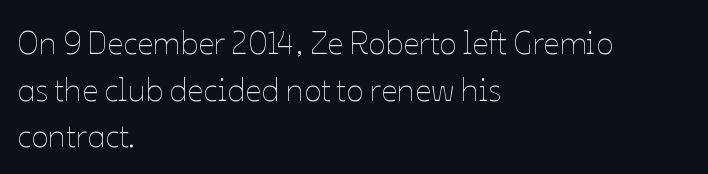
Q: Is the text bold? A: No.
Q: Is the text italic (slanted)? A: No, it is upright.
Q: Is the text underlined? A: No.
Q: How is the paragraph aligned? A: Left-aligned.
Q: Is the spacing between letters normal or unusually wide? A: Normal.
Q: Is the spacing between lines tight, normal or loose? A: Normal.
Q: Width (condensed, normal, or wide)? A: Normal.
Q: Stroke contrast? A: Low.
Q: x-height? A: Medium.
Q: Monospaced? A: No.
